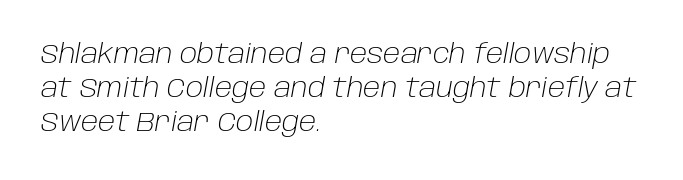
{"italic": "yes", "lean": "right", "slant_degrees": 10, "bold": "no", "underline": "no", "align": "left", "line_spacing": "normal", "line_spacing_ratio": 1.26, "letter_spacing": "normal", "letter_spacing_em": 0.0, "glyph_px": 27}
